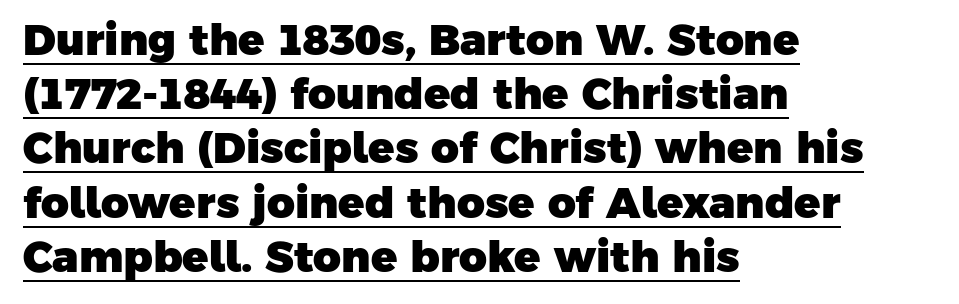
The image shows 43 px heavy sans-serif type; set left-aligned, normal line spacing (1.26x), normal letter spacing, underlined; low stroke contrast and a medium x-height.
